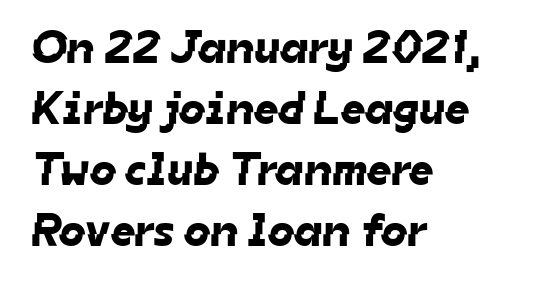
You could not count columns in this text — the font is proportionally spaced. The type is set solid horizontally, with unmodified tracking. Are there feet on the stems? There aren't — it's a sans. The line-height multiplier appears to be the usual default. The foot of each line stays bare and open.
